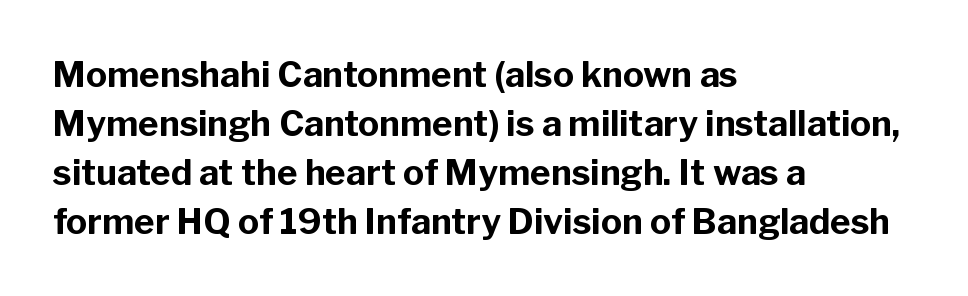
{"serif": "no", "italic": "no", "bold": "yes", "weight": "bold", "width": "normal", "stroke_contrast": "low", "x_height": "medium", "monospaced": "no", "underline": "no", "align": "left", "line_spacing": "normal", "line_spacing_ratio": 1.4, "letter_spacing": "normal", "letter_spacing_em": 0.0, "glyph_px": 35}
